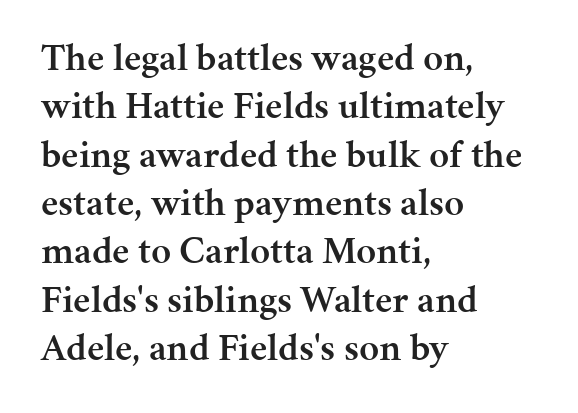
Does the type have serifs? Yes, each stem ends in a small foot. Ascenders rise straight up at ninety degrees. A classic flush-left, rag-right setting is used for this passage. A clean baseline with only descenders dipping below it. Summary of weight: moderately heavy, a semibold. Honestly, the letter spacing is just normal — you wouldn't notice it.
